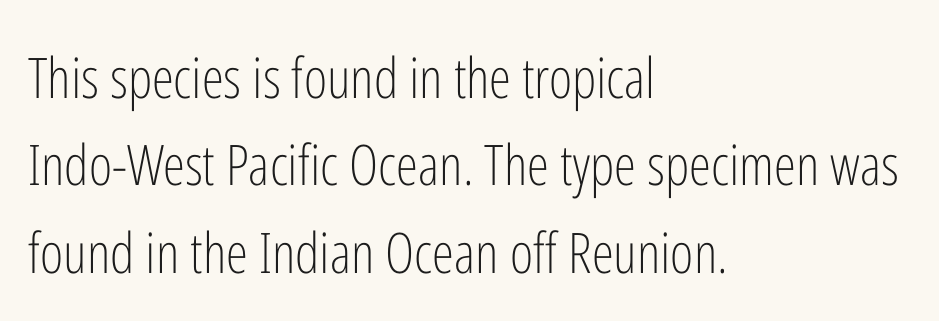
The image shows 56 px light, condensed sans-serif type, upright; set left-aligned, normal line spacing (1.56x), normal letter spacing, not underlined; low stroke contrast and a medium x-height.
